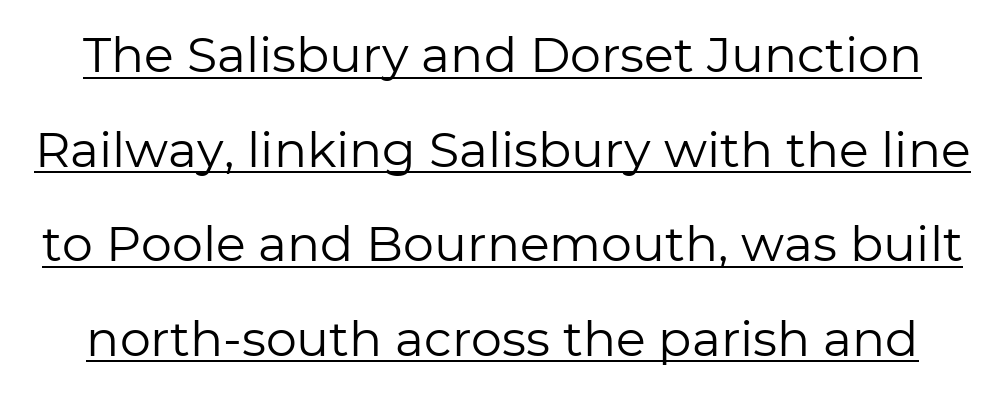
{"serif": "no", "italic": "no", "bold": "no", "weight": "regular", "width": "normal", "stroke_contrast": "low", "x_height": "medium", "monospaced": "no", "underline": "yes", "line_spacing": "loose", "line_spacing_ratio": 1.93, "letter_spacing": "normal", "letter_spacing_em": 0.0, "glyph_px": 49}
